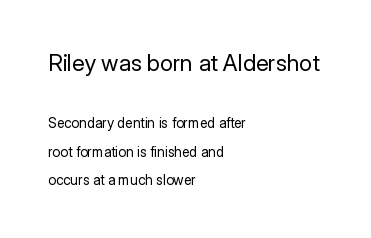
The image shows 23 px text type, upright; set left-aligned, loose line spacing (2.06x), normal letter spacing, not underlined; the first (top) block is 1.64x larger.
